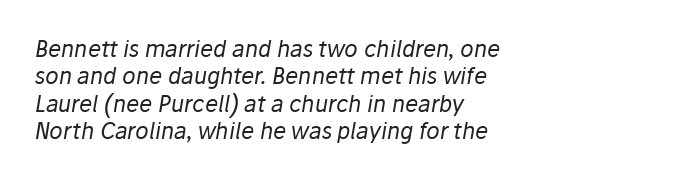
{"italic": "yes", "lean": "right", "slant_degrees": 10, "bold": "no", "underline": "no", "align": "left", "line_spacing": "normal", "line_spacing_ratio": 1.25, "letter_spacing": "normal", "letter_spacing_em": 0.0, "glyph_px": 22}
